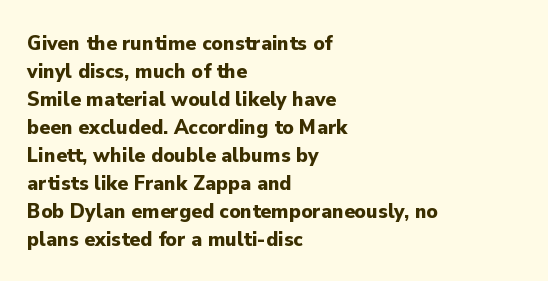
The image shows 22 px bold type, upright; set left-aligned, normal line spacing (1.27x), normal letter spacing, not underlined.
